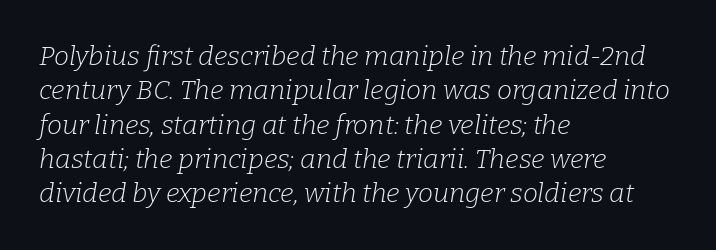
Beneath every word, the page is bare. Notice how the passage keeps a crisp vertical edge on the left only. Rows of type keep a routine distance in the vertical direction. The face looks like a standard text weight, possibly lighter. Observe the lean: these are italic letterforms.
